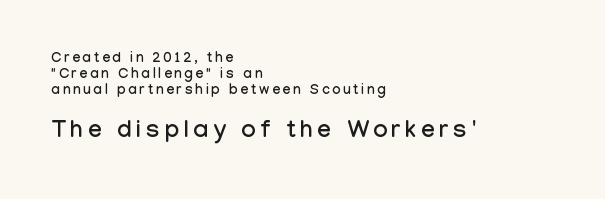
Q: Is the text italic (slanted)? A: No, it is upright.
Q: Is the text underlined? A: No.
Q: How is the paragraph aligned? A: Left-aligned.
Q: Is the spacing between letters normal or unusually wide? A: Unusually wide.
Q: Which block of text is set in a larger size, the first (top) or the second (bottom)? A: The second (bottom) one.
